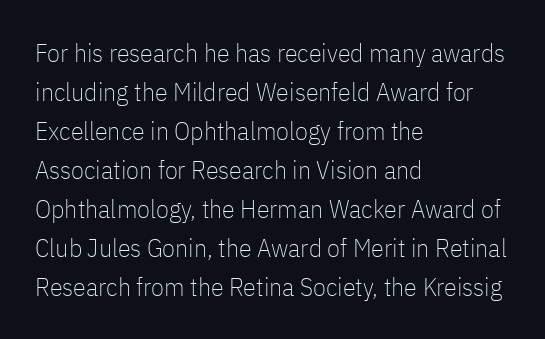
Q: Is the text bold? A: No.
Q: Is the text italic (slanted)? A: No, it is upright.
Q: Is the text underlined? A: No.
Q: How is the paragraph aligned? A: Left-aligned.
Q: Is the spacing between letters normal or unusually wide? A: Normal.
Q: Is the spacing between lines tight, normal or loose? A: Normal.
